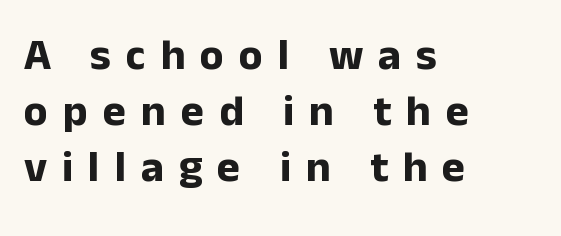
{"serif": "no", "italic": "no", "bold": "yes", "weight": "bold", "width": "normal", "stroke_contrast": "low", "x_height": "medium", "monospaced": "no", "underline": "no", "align": "left", "line_spacing": "normal", "line_spacing_ratio": 1.27, "letter_spacing": "wide", "letter_spacing_em": 0.34, "glyph_px": 44}
